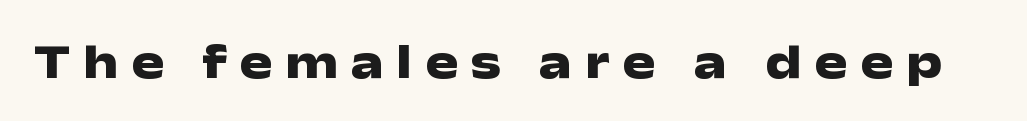
Q: Is the text bold? A: Yes.
Q: Is the text italic (slanted)? A: No, it is upright.
Q: Is the typeface a serif or a sans-serif typeface? A: Sans-serif.
Q: Is the text underlined? A: No.
Q: Is the spacing between letters normal or unusually wide? A: Unusually wide.
Q: Width (condensed, normal, or wide)? A: Wide.
Q: Stroke contrast? A: Low.
Q: x-height? A: Medium.
Q: Monospaced? A: No.
